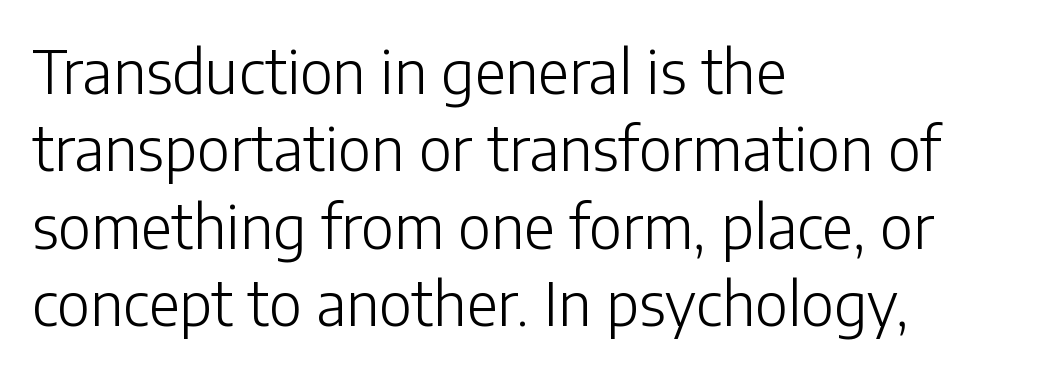
The image shows 60 px light sans-serif type, upright; set left-aligned, normal line spacing (1.29x), normal letter spacing, not underlined; low stroke contrast and a medium x-height.
